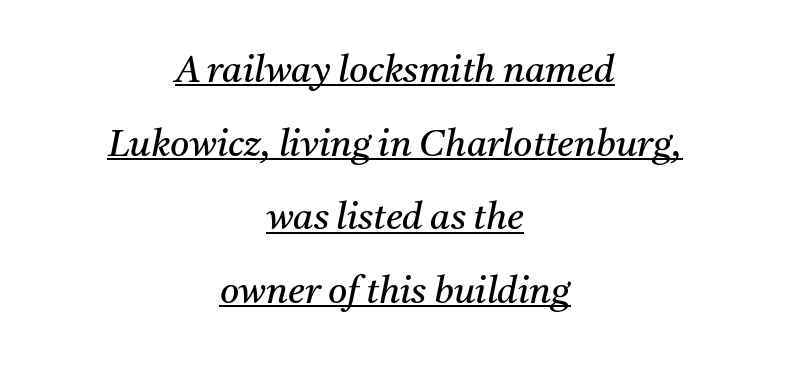
The image shows 37 px regular-weight serif type, italic (leaning right); set centered, loose line spacing (1.99x), normal letter spacing, underlined; medium stroke contrast and a medium x-height.
